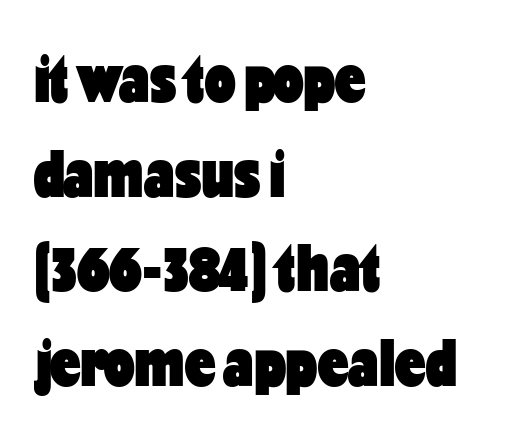
Q: Is the text bold? A: Yes.
Q: Is the text italic (slanted)? A: No, it is upright.
Q: Is the typeface a serif or a sans-serif typeface? A: Sans-serif.
Q: Is the text underlined? A: No.
Q: How is the paragraph aligned? A: Left-aligned.
Q: Is the spacing between letters normal or unusually wide? A: Normal.
Q: Is the spacing between lines tight, normal or loose? A: Normal.
Q: Width (condensed, normal, or wide)? A: Condensed.
Q: Stroke contrast? A: Low.
Q: x-height? A: Medium.
Q: Monospaced? A: No.
